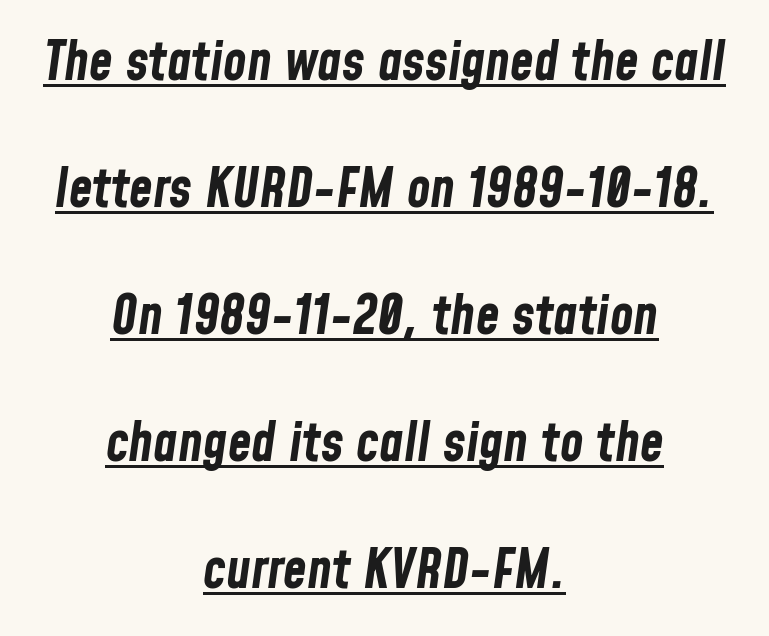
Q: Is the text bold? A: Yes.
Q: Is the text italic (slanted)? A: Yes, it leans right by about 8 degrees.
Q: Is the text underlined? A: Yes.
Q: How is the paragraph aligned? A: Centered.
Q: Is the spacing between letters normal or unusually wide? A: Normal.
Q: Is the spacing between lines tight, normal or loose? A: Loose.
Q: Width (condensed, normal, or wide)? A: Condensed.
Q: Stroke contrast? A: Low.
Q: x-height? A: Medium.
Q: Monospaced? A: No.
